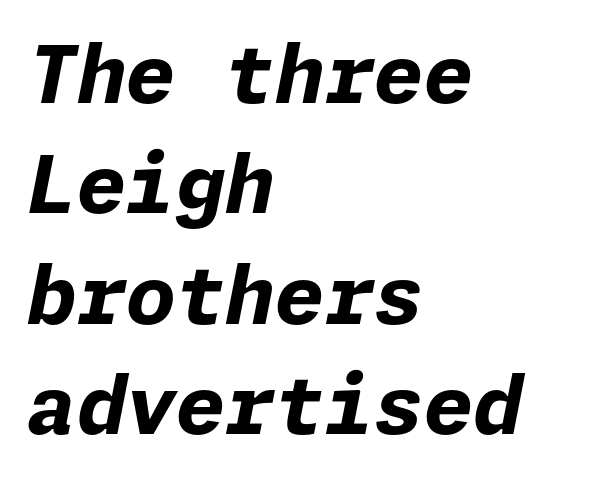
Q: Is the text bold? A: Yes.
Q: Is the text italic (slanted)? A: Yes, it leans right by about 11 degrees.
Q: Is the text underlined? A: No.
Q: How is the paragraph aligned? A: Left-aligned.
Q: Is the spacing between letters normal or unusually wide? A: Normal.
Q: Is the spacing between lines tight, normal or loose? A: Normal.
Q: Width (condensed, normal, or wide)? A: Normal.
Q: Stroke contrast? A: Low.
Q: x-height? A: Medium.
